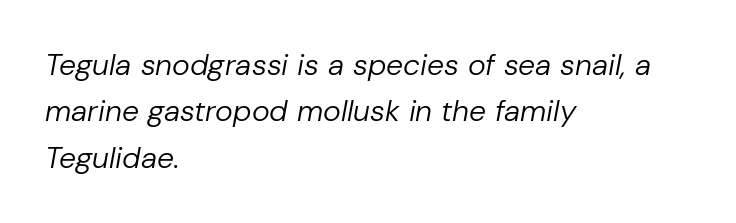
{"italic": "yes", "lean": "right", "slant_degrees": 10, "bold": "no", "weight": "regular", "width": "normal", "stroke_contrast": "low", "x_height": "medium", "monospaced": "no", "underline": "no", "align": "left", "line_spacing": "normal", "line_spacing_ratio": 1.55, "letter_spacing": "normal", "letter_spacing_em": 0.0, "glyph_px": 30}
